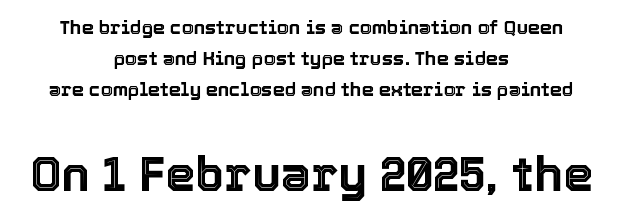
The image shows 48 px text type, upright; set centered, normal line spacing (1.62x), normal letter spacing, not underlined; the second (bottom) block is 2.53x larger; a medium x-height.
